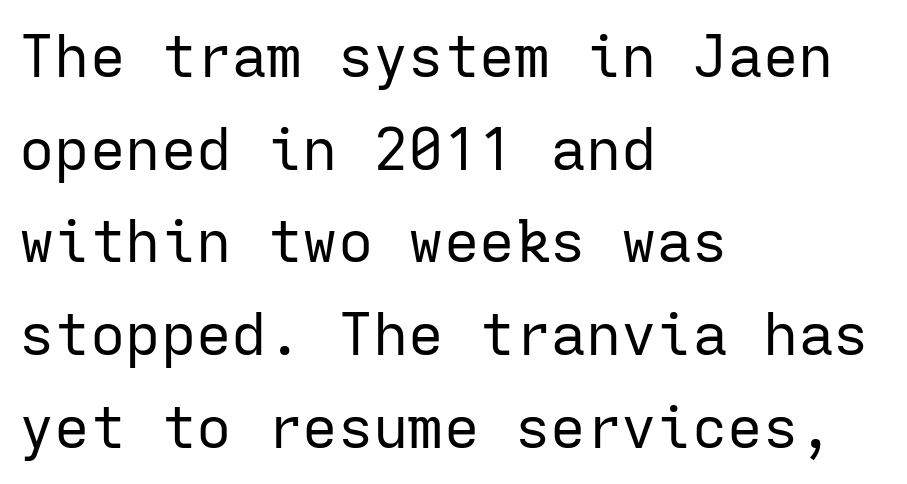
Are there feet on the stems? There aren't — it's a sans. Nothing unusual about the tracking: characters are spaced as the font intends. The rendering uses typewriter-style spacing with identical character cells. The axis of the letterforms is exactly vertical. Weight: in the light-to-regular range. A typesetter would call this leading conventional body-copy spacing.
